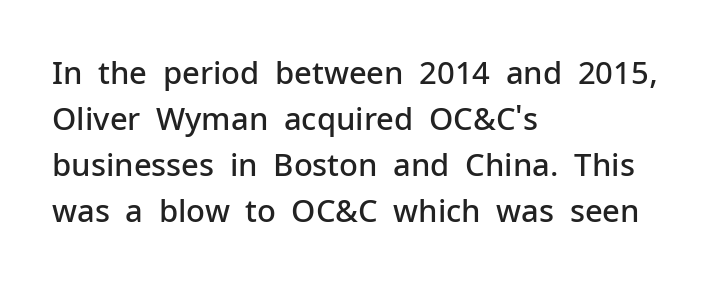
{"serif": "no", "italic": "no", "bold": "semi", "weight": "semibold", "width": "normal", "stroke_contrast": "low", "x_height": "medium", "monospaced": "no", "underline": "no", "align": "left", "line_spacing": "normal", "line_spacing_ratio": 1.48, "letter_spacing": "normal", "letter_spacing_em": 0.0, "glyph_px": 31}
